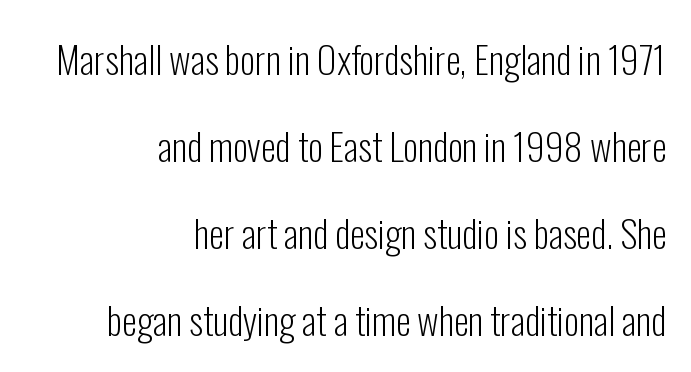
Weight: regular or lighter. The rag falls on the left side of this text block. This sample uses a sans-serif face. Varying glyph widths throughout — classic text-font behaviour.
